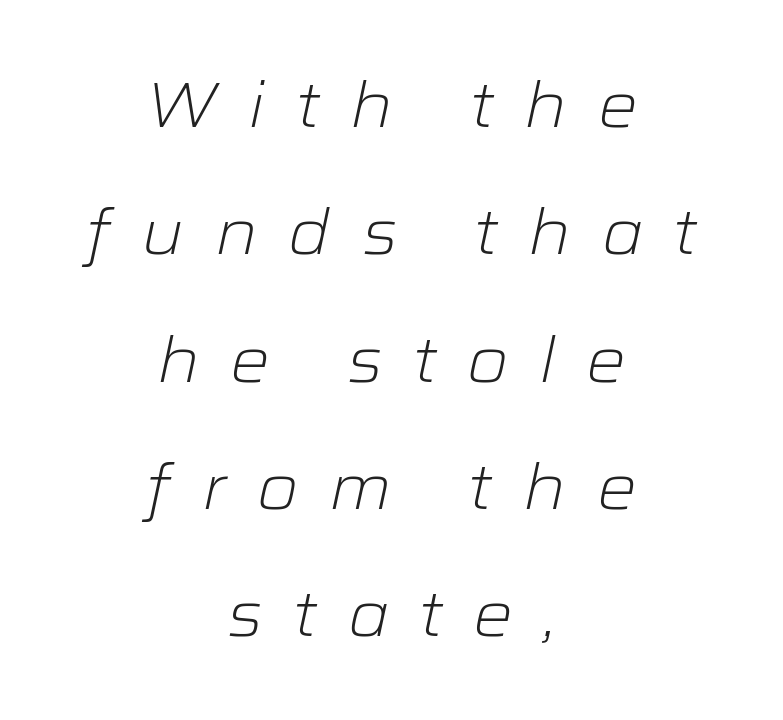
Summary of weight: not heavy and not bold. What stands out about the letter spacing? Its width — letters are far apart. Rows of type keep a wide berth in the vertical direction. Note the varied advance widths — an 'i' is clearly narrower than an 'm'. These lines were composed using italics.
